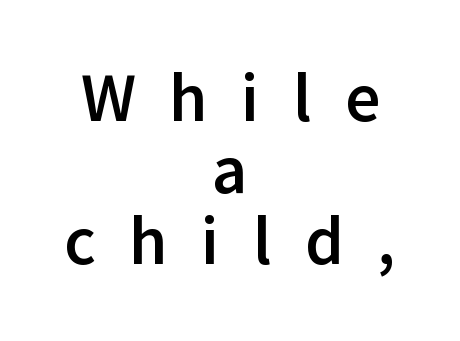
The image shows 67 px semibold sans-serif type, upright; set centered, tight line spacing (1.07x), unusually wide letter spacing (+0.5 em), not underlined; low stroke contrast and a medium x-height.
